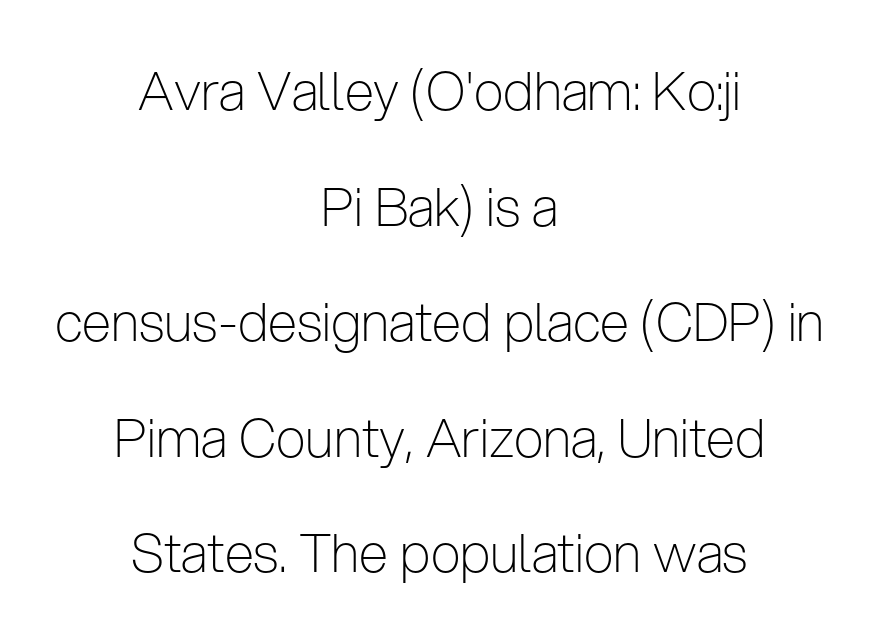
{"serif": "no", "italic": "no", "bold": "no", "weight": "light", "width": "condensed", "stroke_contrast": "low", "x_height": "medium", "monospaced": "no", "underline": "no", "align": "center", "line_spacing": "loose", "line_spacing_ratio": 2.18, "letter_spacing": "normal", "letter_spacing_em": 0.0, "glyph_px": 53}
